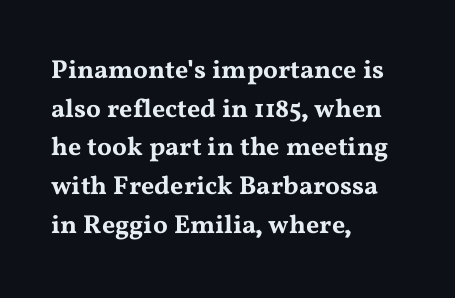
The image shows 26 px text type, upright; set left-aligned, normal line spacing (1.49x), normal letter spacing, not underlined.
